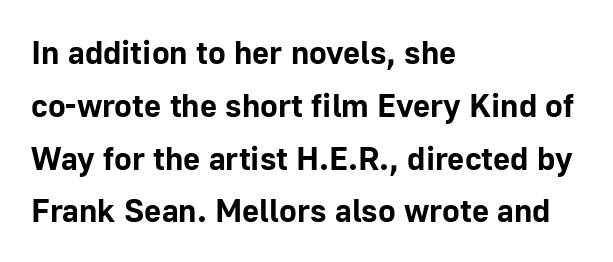
{"serif": "no", "italic": "no", "bold": "yes", "weight": "bold", "width": "normal", "stroke_contrast": "low", "x_height": "medium", "monospaced": "no", "underline": "no", "align": "left", "line_spacing": "normal", "line_spacing_ratio": 1.6, "letter_spacing": "normal", "letter_spacing_em": 0.0, "glyph_px": 33}
